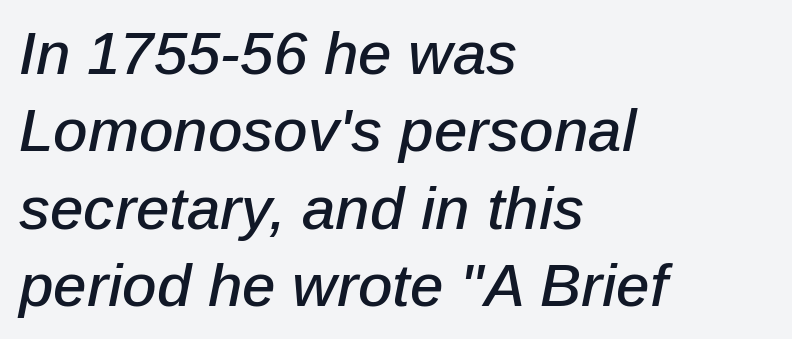
The image shows 60 px text type, italic (leaning right); set left-aligned, normal line spacing (1.29x), normal letter spacing, not underlined; low stroke contrast and a medium x-height.
